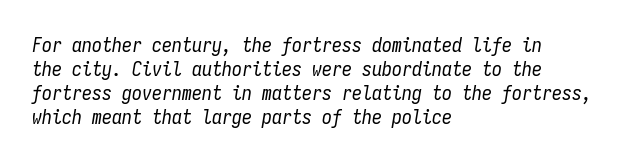
Q: Is the text bold? A: No.
Q: Is the text italic (slanted)? A: Yes, it leans right by about 9 degrees.
Q: Is the text underlined? A: No.
Q: How is the paragraph aligned? A: Left-aligned.
Q: Is the spacing between letters normal or unusually wide? A: Normal.
